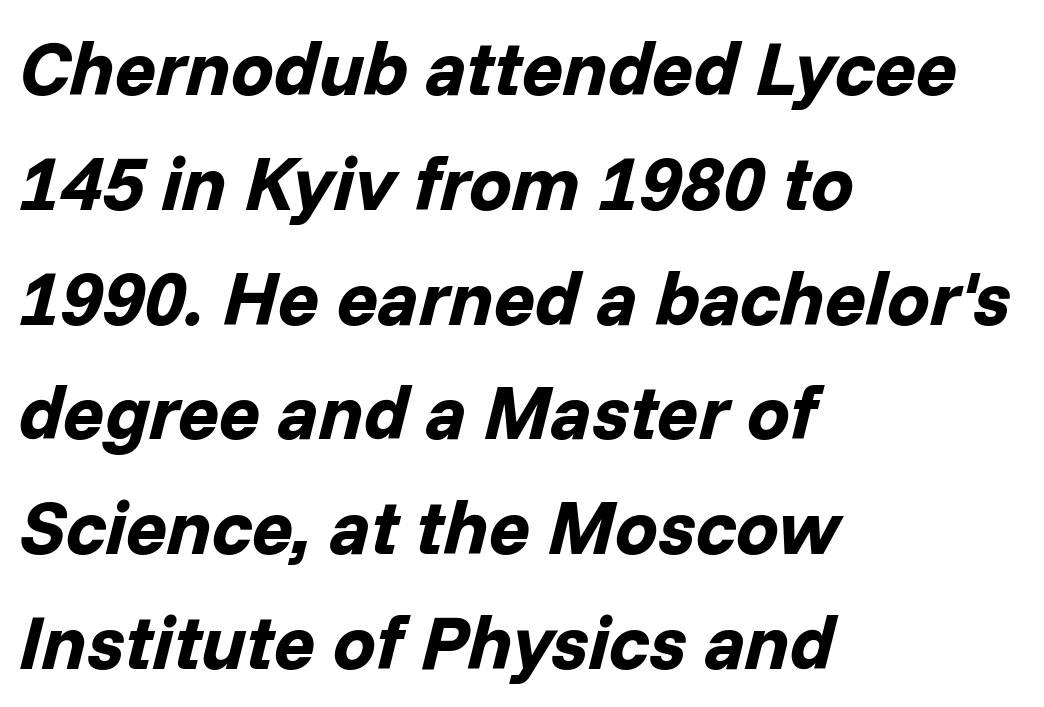
Q: Is the text bold? A: Yes.
Q: Is the text italic (slanted)? A: Yes, it leans right by about 14 degrees.
Q: Is the text underlined? A: No.
Q: How is the paragraph aligned? A: Left-aligned.
Q: Is the spacing between letters normal or unusually wide? A: Normal.
Q: Is the spacing between lines tight, normal or loose? A: Normal.
Q: Width (condensed, normal, or wide)? A: Normal.
Q: Stroke contrast? A: Low.
Q: x-height? A: Medium.
Q: Monospaced? A: No.
